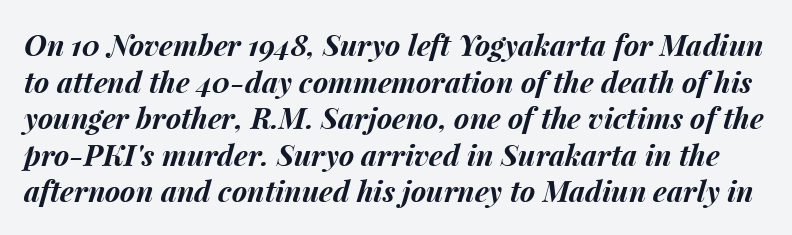
Q: Is the text bold? A: Yes.
Q: Is the text italic (slanted)? A: Yes, it leans right by about 15 degrees.
Q: Is the text underlined? A: No.
Q: Is the spacing between letters normal or unusually wide? A: Normal.
Q: Is the spacing between lines tight, normal or loose? A: Normal.
Q: Width (condensed, normal, or wide)? A: Normal.
Q: Stroke contrast? A: Medium.
Q: x-height? A: Medium.
Q: Monospaced? A: No.
